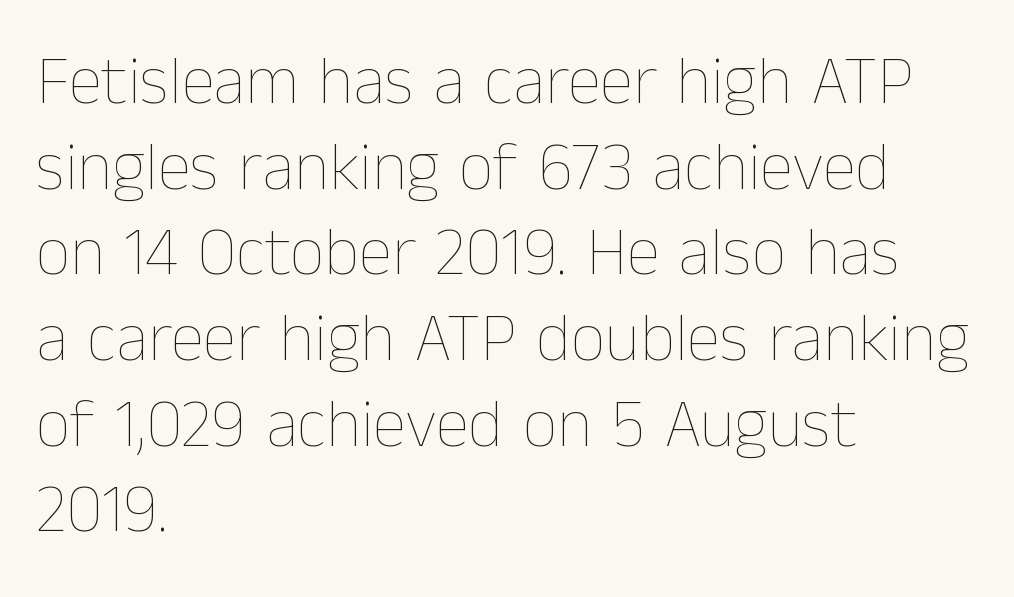
The type is set solid horizontally, with unmodified tracking. Underlining? Definitely not there. Compared with a centered layout, this one pins lines to the left instead. Each letter keeps its own natural width here, so spacing adapts to shape.
